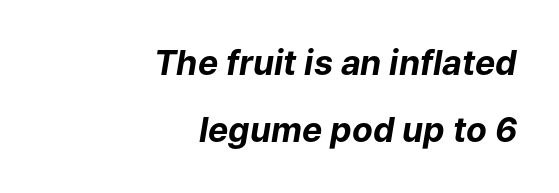
The image shows 34 px bold type, italic (leaning right); set right-aligned, loose line spacing (1.96x), normal letter spacing, not underlined; low stroke contrast and a medium x-height.
